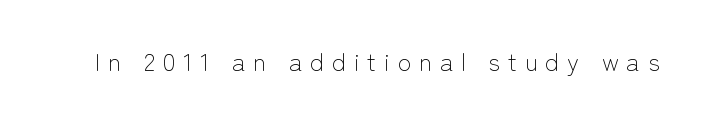
Q: Is the text bold? A: No.
Q: Is the text italic (slanted)? A: No, it is upright.
Q: Is the text underlined? A: No.
Q: Is the spacing between letters normal or unusually wide? A: Unusually wide.
